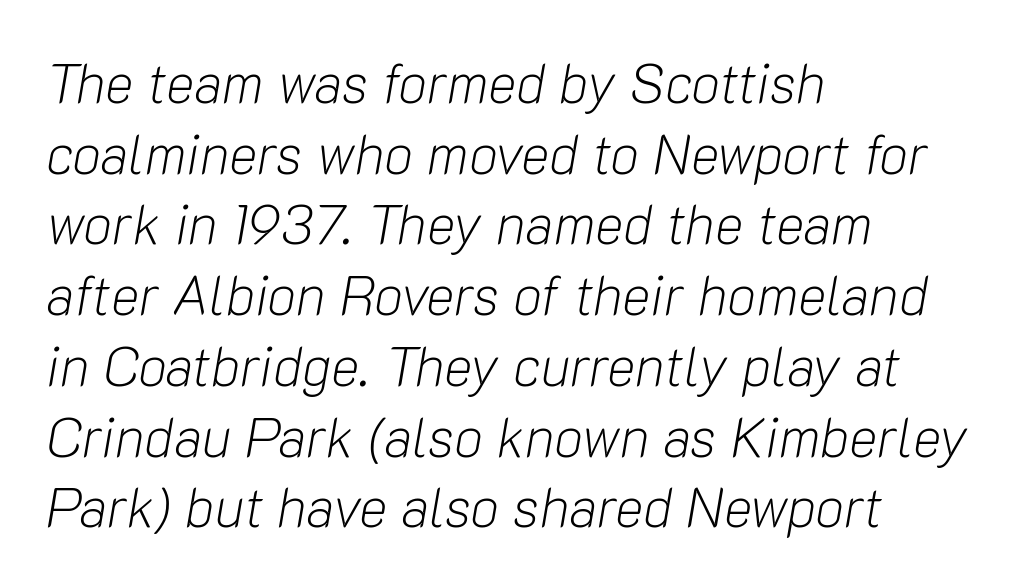
What's the leading like? Ordinary, nothing unusual. Every character sits at an angle, as italics do. Do the characters align in a grid? No, the font is proportional. Underline: absent. Is the letter spacing exaggerated? No — it looks like the ordinary default. Is the block centered? No — it sits flush against the left margin.
